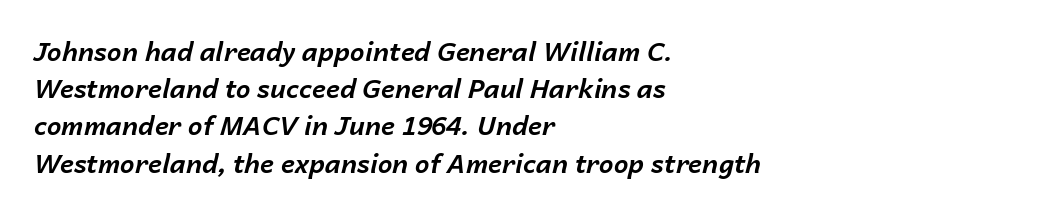
{"italic": "yes", "lean": "right", "slant_degrees": 14, "bold": "yes", "underline": "no", "align": "left", "line_spacing": "normal", "line_spacing_ratio": 1.43, "letter_spacing": "normal", "letter_spacing_em": 0.0, "glyph_px": 26}
